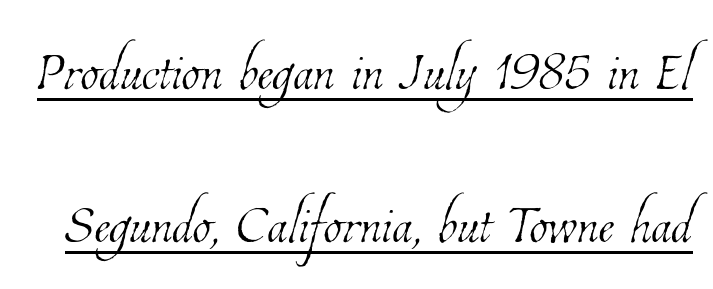
The image shows 75 px thin, condensed type; set loose line spacing (2.04x), normal letter spacing, underlined; low stroke contrast and a medium x-height.
